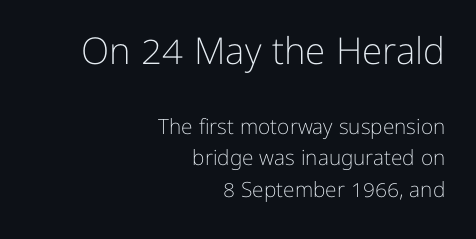
{"serif": "no", "italic": "no", "bold": "no", "weight": "light", "width": "normal", "stroke_contrast": "low", "x_height": "medium", "monospaced": "no", "underline": "no", "align": "right", "line_spacing": "normal", "line_spacing_ratio": 1.48, "letter_spacing": "normal", "letter_spacing_em": 0.0, "larger_block": "first", "size_ratio": 1.76, "glyph_px": 37}
